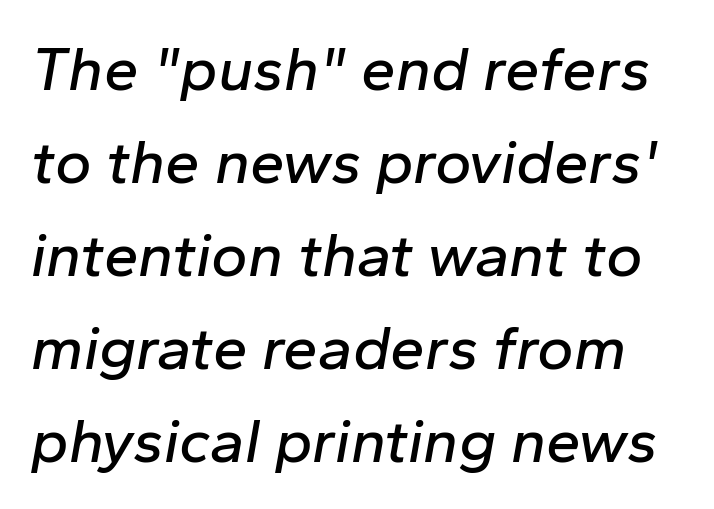
The image shows 62 px text type, italic (leaning right); set normal line spacing (1.5x), normal letter spacing, not underlined; low stroke contrast and a medium x-height.
